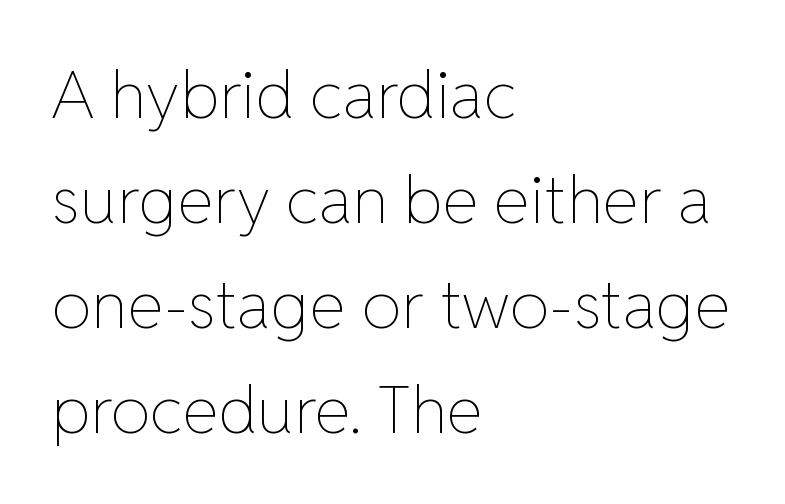
The image shows 66 px thin type, upright; set left-aligned, normal line spacing (1.59x), normal letter spacing, not underlined; low stroke contrast and a medium x-height.
